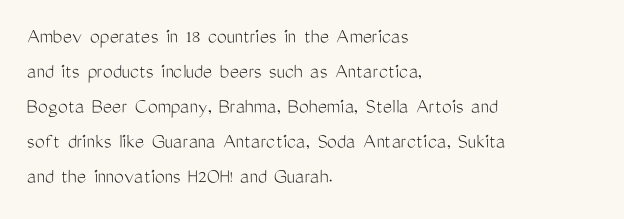
Every stem runs plumb, perpendicular to the baseline. Ink coverage per letter is moderate at most. Does extra space separate the letters? No, they use regular spacing. Line starts are locked; line ends wander. If you measured baseline to baseline, you'd find a middling distance.
